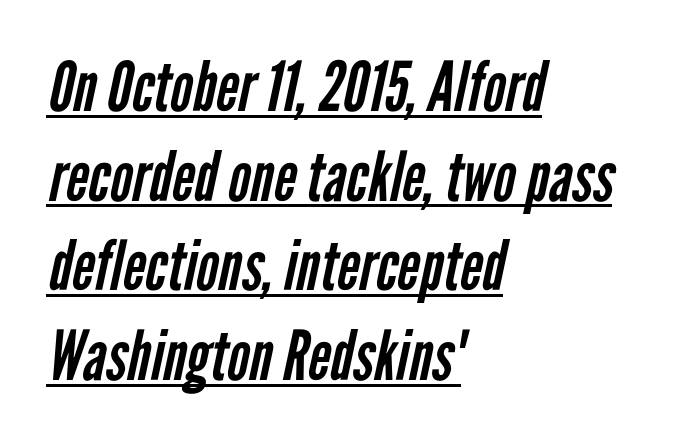
These lines are set flush left with a ragged right edge. Proportional: the letters do not fall into vertical columns. Looks like someone drew a line under every word here. Nothing heavy about these letters — not bold at all. What stands out about the letter spacing? Nothing — it is the standard amount.
